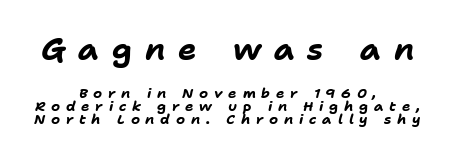
The image shows 31 px bold type, italic (leaning right); set centered, tight line spacing (0.96x), unusually wide letter spacing (+0.41 em), not underlined; the first (top) block is 2.21x larger; low stroke contrast and a medium x-height.
